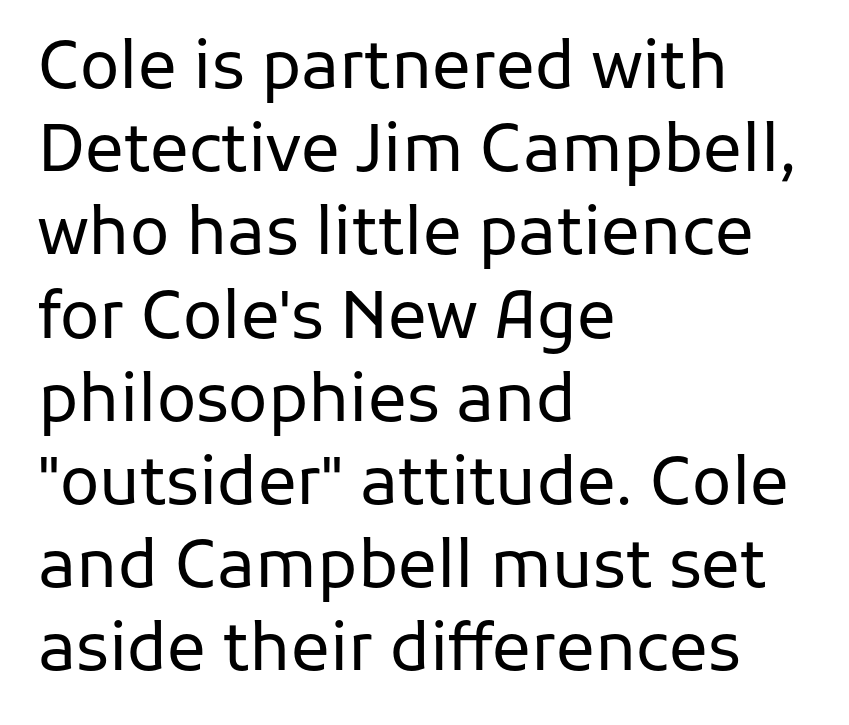
Q: Is the text bold? A: No.
Q: Is the text italic (slanted)? A: No, it is upright.
Q: Is the typeface a serif or a sans-serif typeface? A: Sans-serif.
Q: Is the text underlined? A: No.
Q: How is the paragraph aligned? A: Left-aligned.
Q: Is the spacing between letters normal or unusually wide? A: Normal.
Q: Is the spacing between lines tight, normal or loose? A: Normal.
Q: Width (condensed, normal, or wide)? A: Normal.
Q: Stroke contrast? A: Low.
Q: x-height? A: Medium.
Q: Monospaced? A: No.
